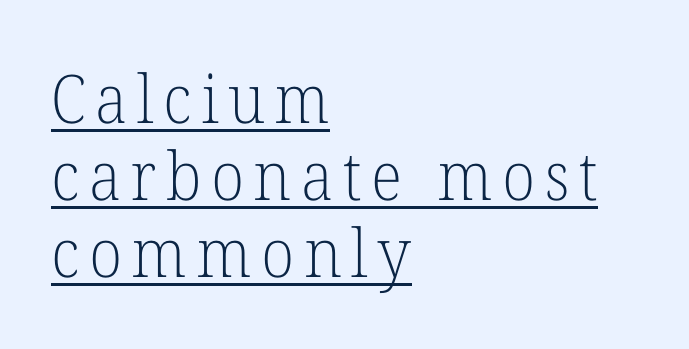
Q: Is the text bold? A: No.
Q: Is the text italic (slanted)? A: No, it is upright.
Q: Is the typeface a serif or a sans-serif typeface? A: Serif.
Q: Is the text underlined? A: Yes.
Q: How is the paragraph aligned? A: Left-aligned.
Q: Is the spacing between lines tight, normal or loose? A: Tight.
Q: Width (condensed, normal, or wide)? A: Normal.
Q: Stroke contrast? A: Low.
Q: x-height? A: Medium.
Q: Monospaced? A: No.
